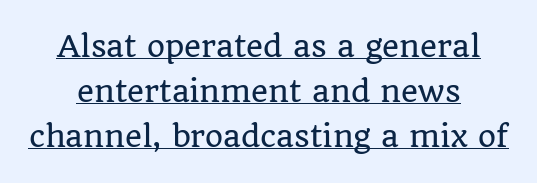
The image shows 29 px serif type, upright; set centered, normal line spacing (1.55x), normal letter spacing, underlined; low stroke contrast and a large x-height.
